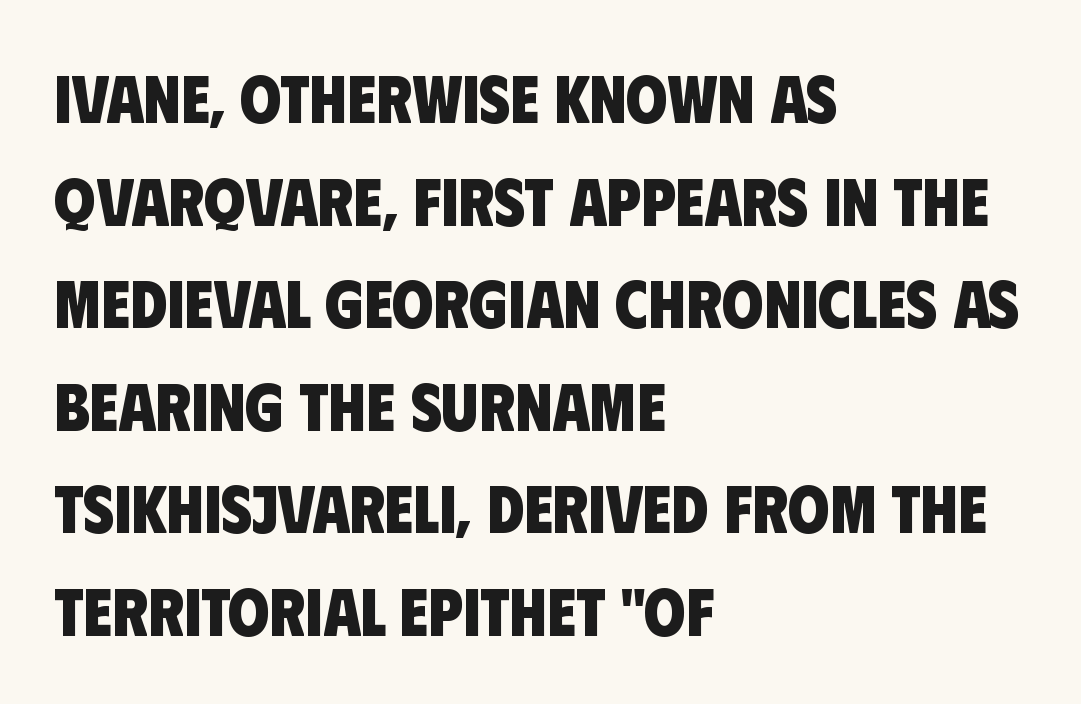
This rendering features lettering with no underline. Notice how descenders clear the ascenders below comfortably — that's standard leading. Each line starts at the same left margin while the right side varies. Each letter keeps its own natural width here, so spacing adapts to shape. Bold? Absolutely — the strokes are thick and heavy. Tracking value appears to be zero — textbook default spacing.
